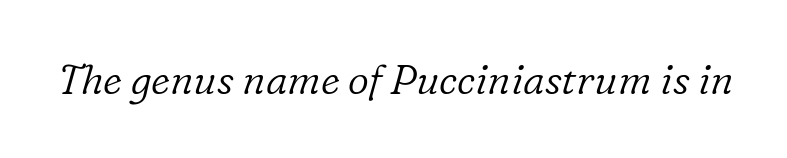
Q: Is the text bold? A: No.
Q: Is the text italic (slanted)? A: Yes, it leans right by about 16 degrees.
Q: Is the typeface a serif or a sans-serif typeface? A: Serif.
Q: Is the text underlined? A: No.
Q: Is the spacing between letters normal or unusually wide? A: Normal.
Q: Width (condensed, normal, or wide)? A: Normal.
Q: Stroke contrast? A: Low.
Q: x-height? A: Medium.
Q: Monospaced? A: No.
